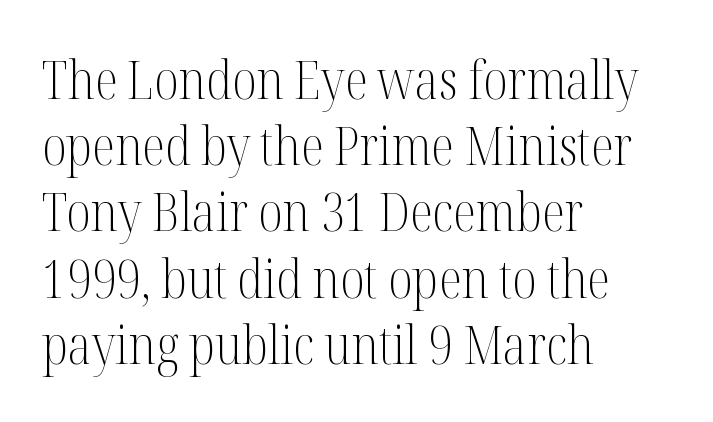
Q: Is the text bold? A: No.
Q: Is the text italic (slanted)? A: No, it is upright.
Q: Is the typeface a serif or a sans-serif typeface? A: Serif.
Q: Is the text underlined? A: No.
Q: How is the paragraph aligned? A: Left-aligned.
Q: Is the spacing between letters normal or unusually wide? A: Normal.
Q: Is the spacing between lines tight, normal or loose? A: Normal.
Q: Width (condensed, normal, or wide)? A: Condensed.
Q: Stroke contrast? A: Medium.
Q: x-height? A: Medium.
Q: Monospaced? A: No.
